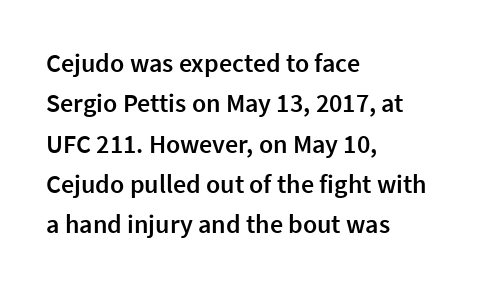
The image shows 26 px text type, upright; set left-aligned, normal line spacing (1.55x), normal letter spacing, not underlined.
